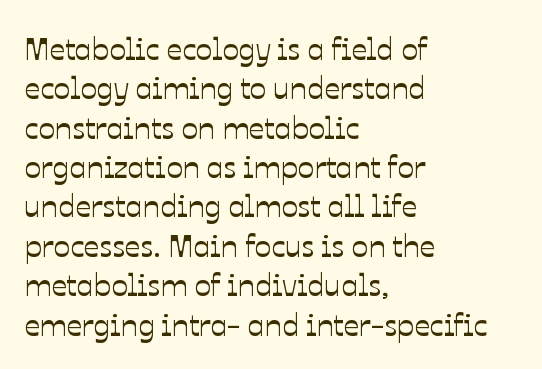
{"italic": "no", "width": "normal", "stroke_contrast": "low", "x_height": "medium", "monospaced": "no", "underline": "no", "align": "left", "line_spacing": "normal", "line_spacing_ratio": 1.27, "letter_spacing": "normal", "letter_spacing_em": 0.0, "glyph_px": 31}
